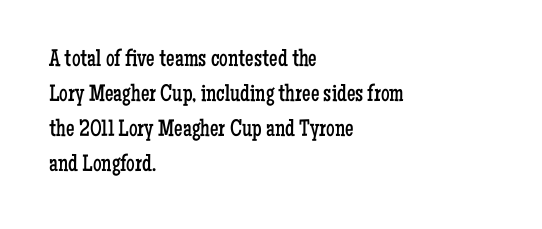
No word sits above an underline. This is the regular roman posture of the typeface. The lines in this sample share a left origin and differ only in where they stop. Successive baselines arrive at the customary interval.
